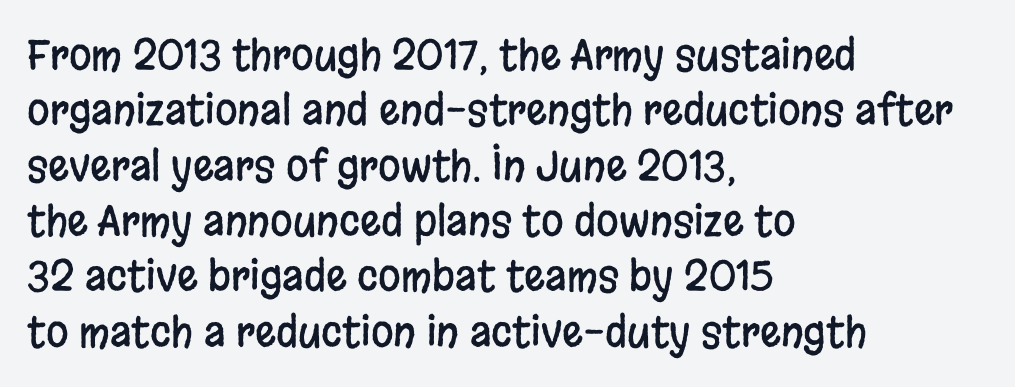
Honestly, there is no underline to notice here at all. Unlike italic type, these characters show no tilt at all. The characters display no serif detailing; their extremities are plain. How would I describe the line gaps? Plain and ordinary. The lines are quadded left. Character widths vary here, with narrow letters taking less room than wide ones.
